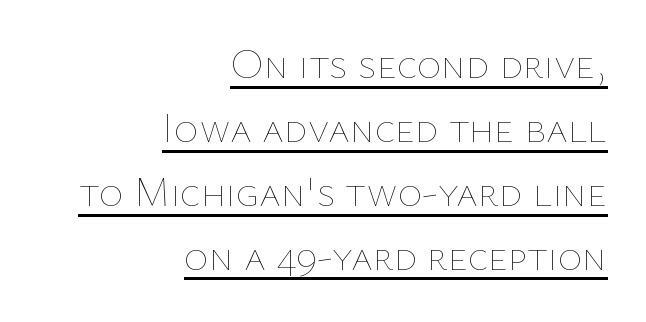
The image shows 42 px thin type, upright; set right-aligned, normal line spacing (1.52x), normal letter spacing, underlined; low stroke contrast and a medium x-height.
